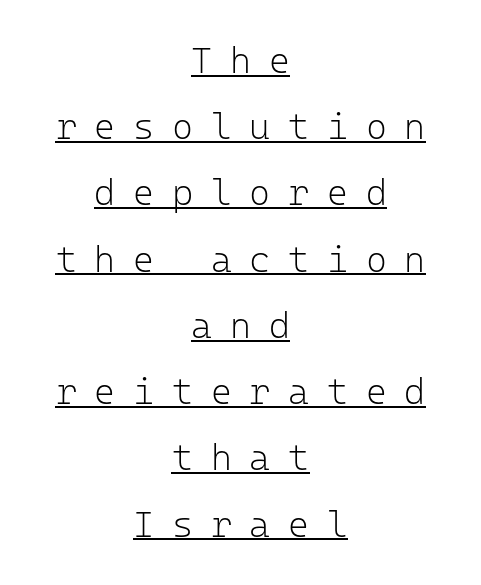
{"serif": "no", "italic": "no", "bold": "no", "weight": "light", "width": "normal", "stroke_contrast": "low", "x_height": "medium", "monospaced": "yes", "underline": "yes", "align": "center", "line_spacing_ratio": 1.84, "letter_spacing": "wide", "letter_spacing_em": 0.49, "glyph_px": 36}
